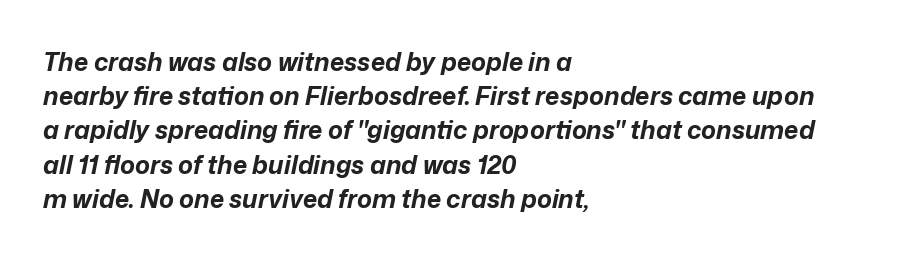
{"italic": "yes", "lean": "right", "slant_degrees": 12, "bold": "yes", "underline": "no", "align": "left", "line_spacing": "normal", "line_spacing_ratio": 1.37, "letter_spacing": "normal", "letter_spacing_em": 0.0, "glyph_px": 25}
